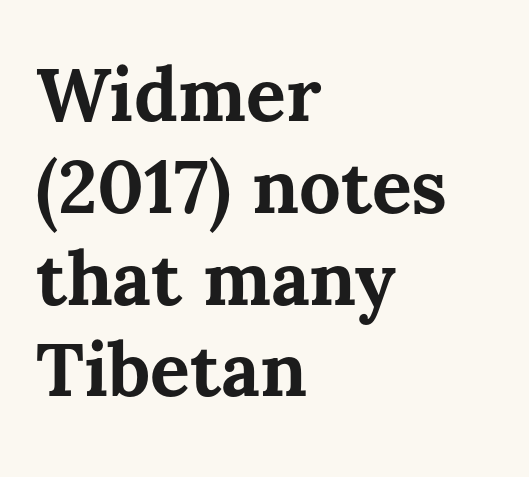
Q: Is the text bold? A: Yes.
Q: Is the text italic (slanted)? A: No, it is upright.
Q: Is the text underlined? A: No.
Q: How is the paragraph aligned? A: Left-aligned.
Q: Is the spacing between letters normal or unusually wide? A: Normal.
Q: Width (condensed, normal, or wide)? A: Normal.
Q: Stroke contrast? A: Medium.
Q: x-height? A: Medium.
Q: Monospaced? A: No.
